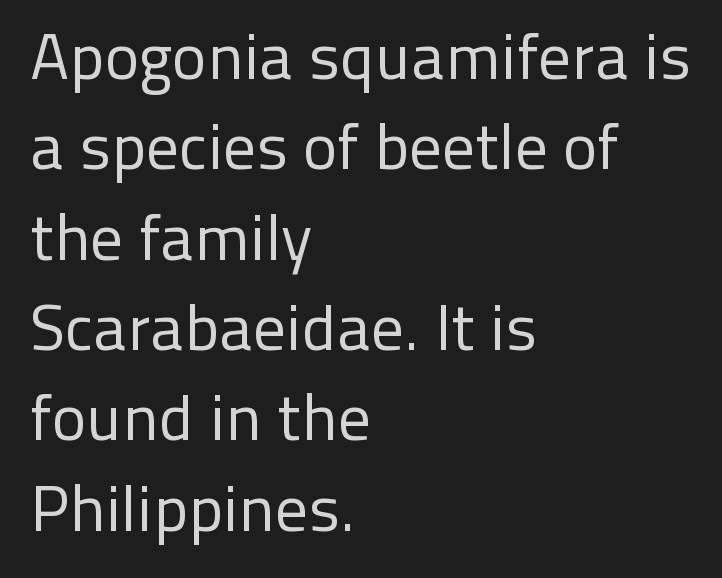
Is the type heavy? It reads as light-to-regular instead. The face used here is proportionally spaced, like ordinary book or web type. Posture: vertical. No feet cap the strokes, marking this as sans-serif type. The line texture is even and compact thanks to regular tracking. Nobody drew a line under any word here.
